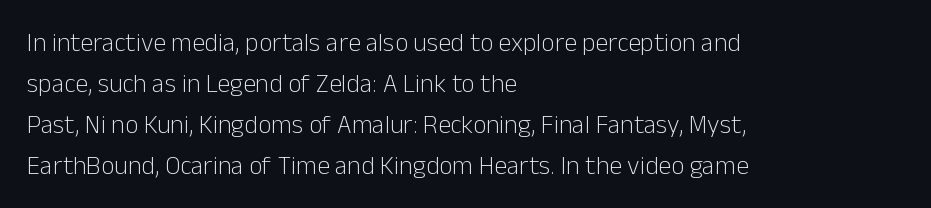
Q: Is the text bold? A: No.
Q: Is the text italic (slanted)? A: No, it is upright.
Q: Is the text underlined? A: No.
Q: How is the paragraph aligned? A: Left-aligned.
Q: Is the spacing between letters normal or unusually wide? A: Normal.
Q: Is the spacing between lines tight, normal or loose? A: Normal.
